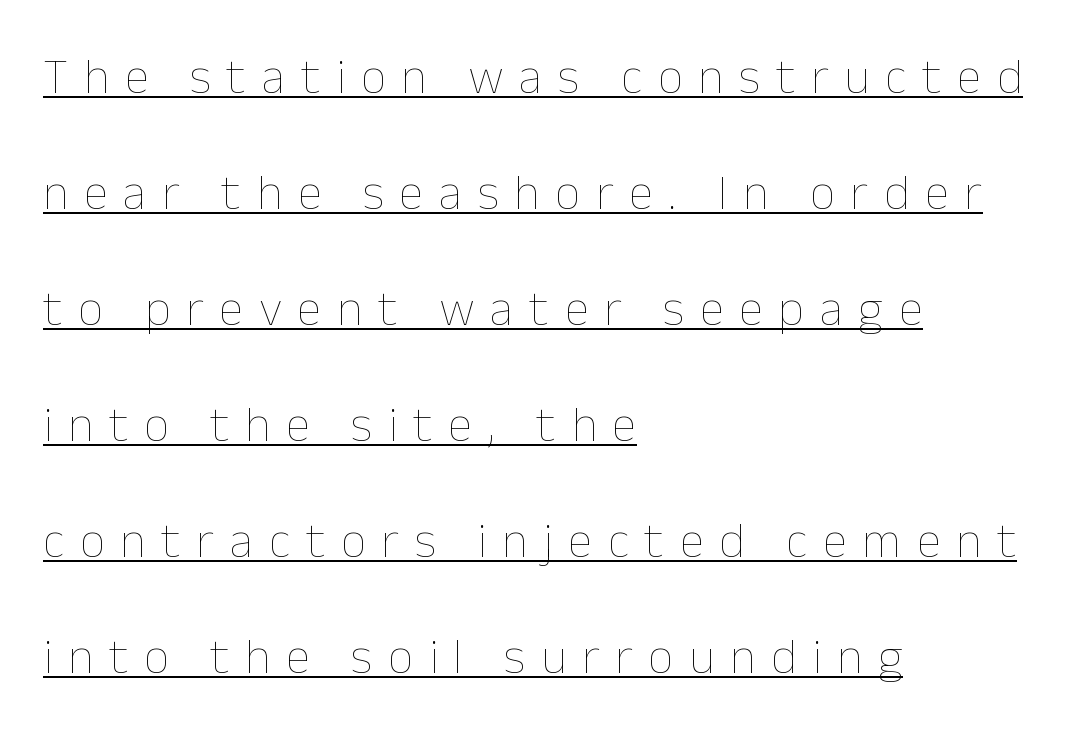
Q: Is the text bold? A: No.
Q: Is the text italic (slanted)? A: No, it is upright.
Q: Is the text underlined? A: Yes.
Q: How is the paragraph aligned? A: Left-aligned.
Q: Is the spacing between letters normal or unusually wide? A: Unusually wide.
Q: Is the spacing between lines tight, normal or loose? A: Loose.
Q: Width (condensed, normal, or wide)? A: Normal.
Q: Stroke contrast? A: Low.
Q: x-height? A: Medium.
Q: Monospaced? A: No.
